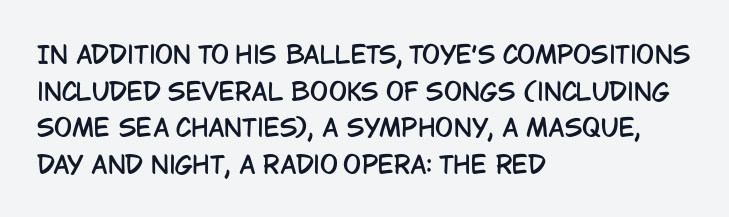
The image shows 24 px text type, upright; set left-aligned, normal line spacing (1.53x), normal letter spacing, not underlined.
